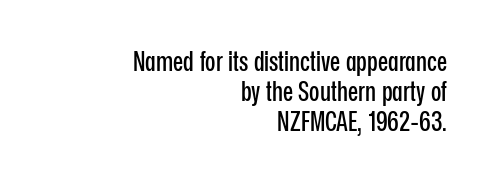
Q: Is the text italic (slanted)? A: No, it is upright.
Q: Is the text underlined? A: No.
Q: How is the paragraph aligned? A: Right-aligned.
Q: Is the spacing between letters normal or unusually wide? A: Normal.
Q: Is the spacing between lines tight, normal or loose? A: Tight.
